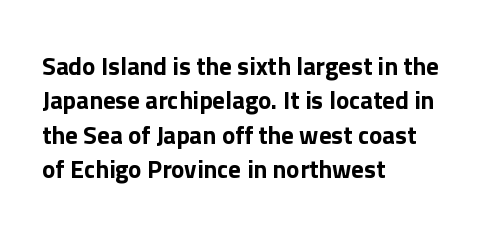
Q: Is the text italic (slanted)? A: No, it is upright.
Q: Is the text underlined? A: No.
Q: How is the paragraph aligned? A: Left-aligned.
Q: Is the spacing between letters normal or unusually wide? A: Normal.
Q: Is the spacing between lines tight, normal or loose? A: Normal.
